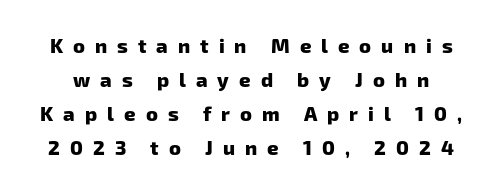
{"bold": "yes", "underline": "no", "line_spacing": "normal", "line_spacing_ratio": 1.7, "letter_spacing": "wide", "letter_spacing_em": 0.5, "glyph_px": 20}
